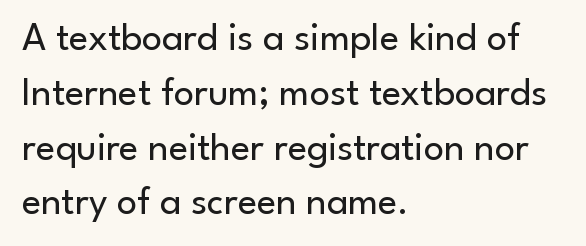
A bare baseline throughout the passage. The paragraph shown leans on its left margin. The letters advance in unequal steps, a hallmark of proportional type. The passage shown is typeset with a sans-serif family. The letterforms sit shoulder to shoulder at normal distance.
